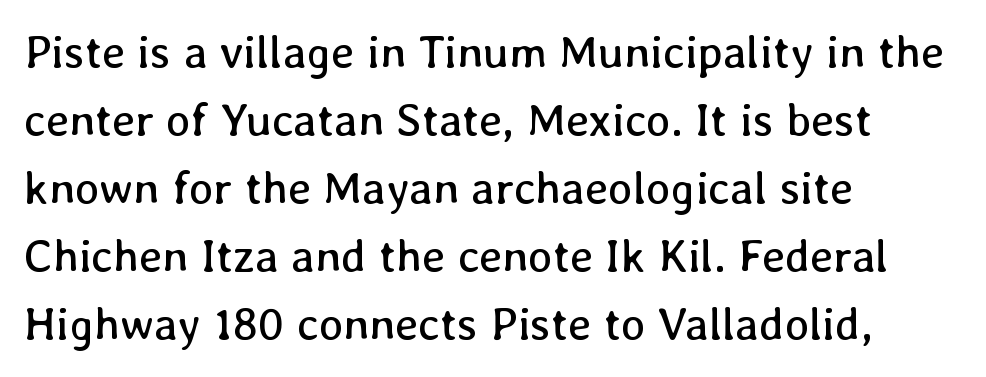
{"italic": "no", "bold": "no", "weight": "regular", "width": "normal", "stroke_contrast": "low", "x_height": "medium", "monospaced": "no", "underline": "no", "align": "left", "line_spacing": "normal", "line_spacing_ratio": 1.48, "letter_spacing": "normal", "letter_spacing_em": 0.0, "glyph_px": 46}
